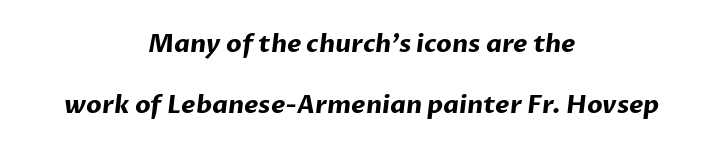
Q: Is the text bold? A: Yes.
Q: Is the text underlined? A: No.
Q: How is the paragraph aligned? A: Centered.
Q: Is the spacing between letters normal or unusually wide? A: Normal.
Q: Is the spacing between lines tight, normal or loose? A: Loose.
